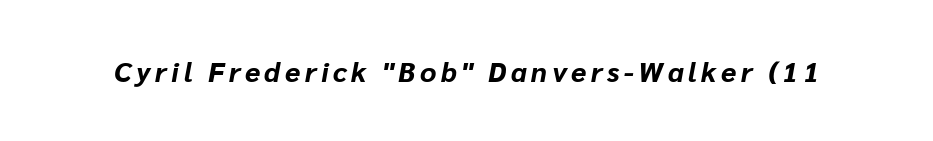
Q: Is the text bold? A: Yes.
Q: Is the text italic (slanted)? A: Yes, it leans right by about 10 degrees.
Q: Is the text underlined? A: No.
Q: Width (condensed, normal, or wide)? A: Normal.
Q: Stroke contrast? A: Low.
Q: x-height? A: Medium.
Q: Monospaced? A: No.
